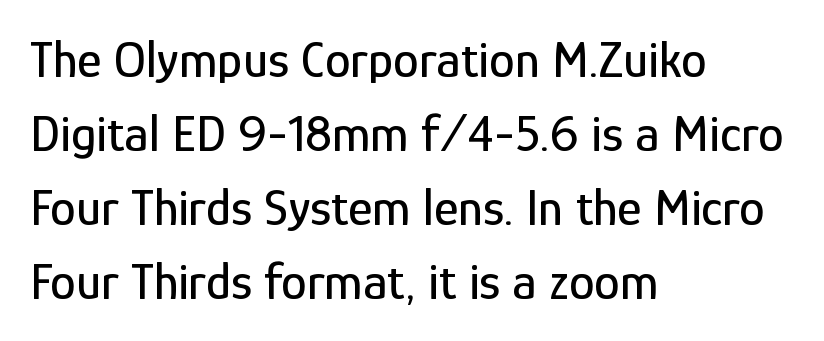
The image shows 52 px condensed sans-serif type, upright; set left-aligned, normal line spacing (1.42x), normal letter spacing, not underlined; low stroke contrast and a medium x-height.
